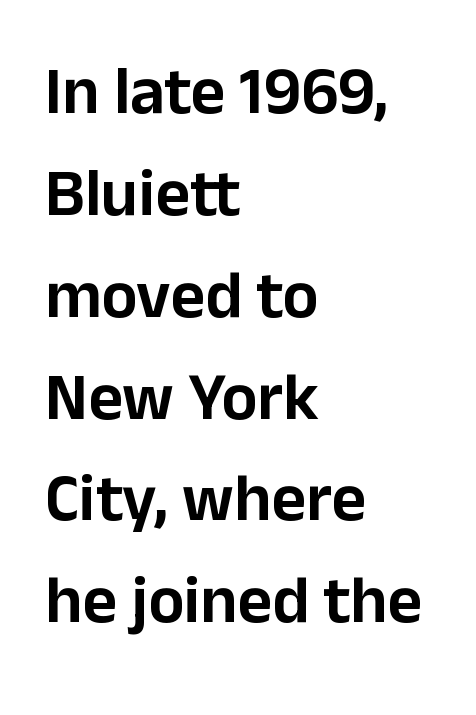
Classification — sans serif. Inter-character spacing is left at the font's built-in metrics. Proportional: the letters do not fall into vertical columns. Designer's note — italics off, roman on. Line spacing here is normal. This rendering uses left alignment, leaving the right contour irregular.
